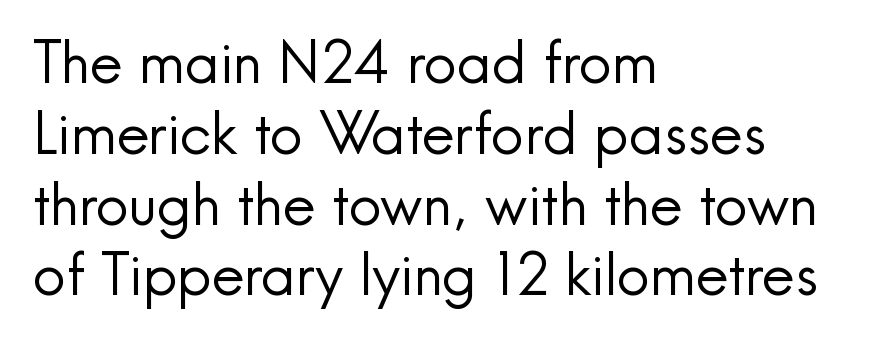
The image shows 58 px regular-weight sans-serif type, upright; set left-aligned, line spacing 1.22x, normal letter spacing, not underlined; a small x-height.
